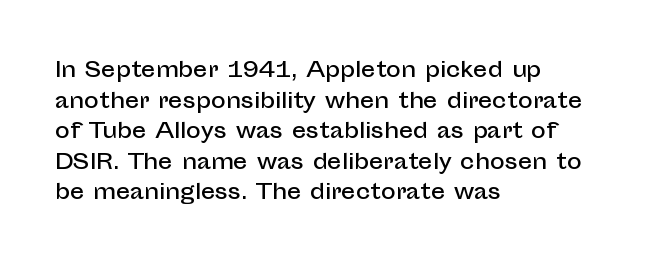
{"italic": "no", "underline": "no", "align": "left", "line_spacing": "normal", "line_spacing_ratio": 1.53, "letter_spacing": "normal", "letter_spacing_em": 0.0, "glyph_px": 20}
